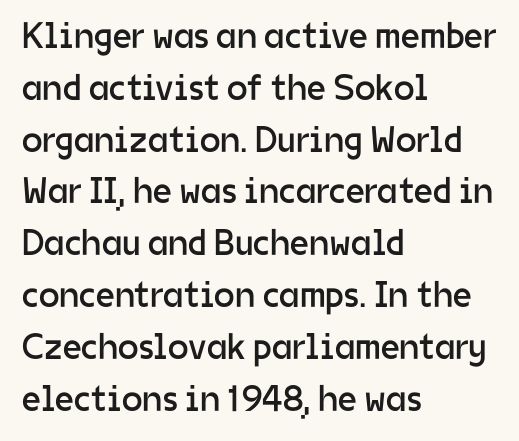
{"serif": "no", "italic": "no", "bold": "no", "weight": "regular", "width": "normal", "stroke_contrast": "low", "x_height": "medium", "monospaced": "no", "underline": "no", "align": "left", "line_spacing": "normal", "line_spacing_ratio": 1.4, "letter_spacing": "normal", "letter_spacing_em": 0.0, "glyph_px": 37}
